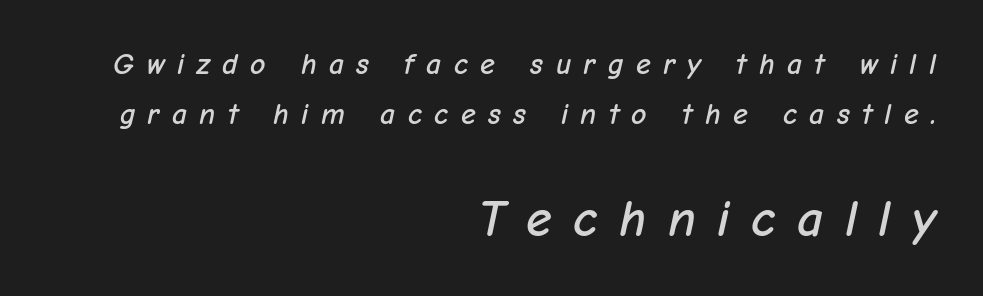
Here the glyphs are tracked loosely, breaking word shapes into spaced letters. Lines of text with bare space underneath. Rendered with sloped, italic letterforms. The second block has been scaled up relative to the first. The face used here is proportionally spaced, like ordinary book or web type. Short and long lines alike share a common ending point at right.
